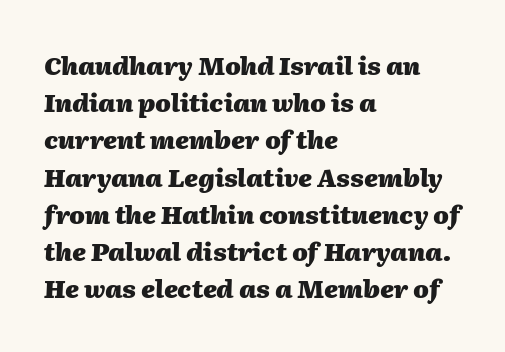
Anything drawn beneath the words? Only blank space. Which margin do the lines hug? The left one — the right edge is uneven. The whole block is typeset with a tilt. Does the weight exceed regular? Yes, all the way to bold.
